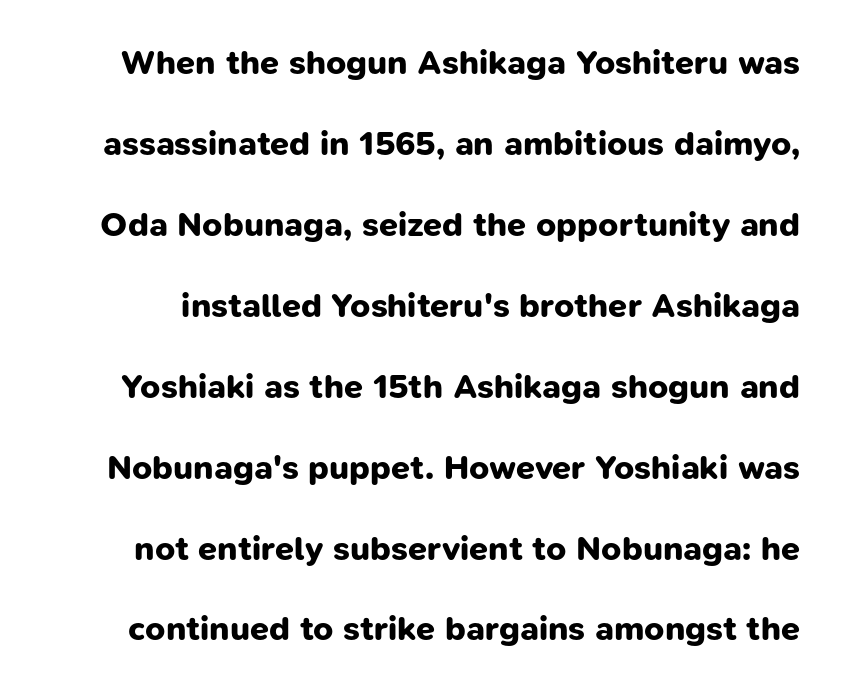
{"serif": "no", "bold": "yes", "weight": "bold", "width": "normal", "stroke_contrast": "low", "x_height": "medium", "monospaced": "no", "underline": "no", "line_spacing": "loose", "line_spacing_ratio": 2.38, "letter_spacing": "normal", "letter_spacing_em": 0.0, "glyph_px": 34}
